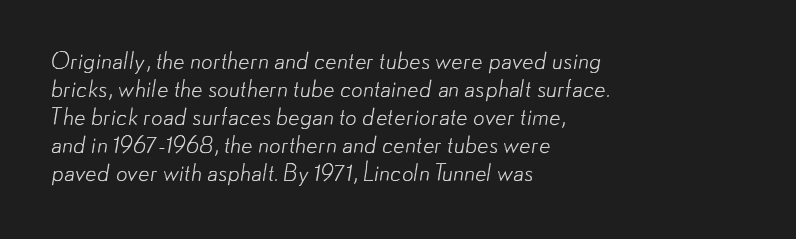
{"bold": "no", "underline": "no", "align": "left", "line_spacing_ratio": 1.22, "letter_spacing": "normal", "letter_spacing_em": 0.0, "glyph_px": 23}
